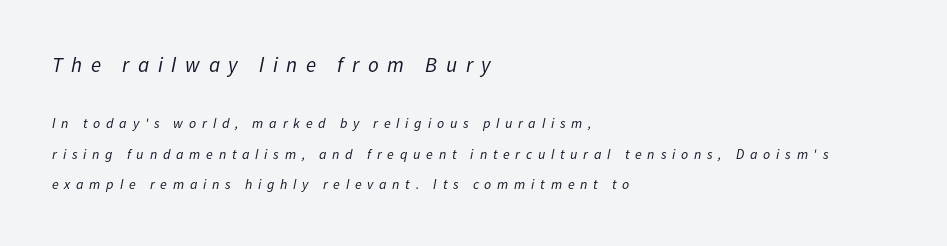
The image shows 21 px text type, italic (leaning right); set left-aligned, loose line spacing (2.17x), unusually wide letter spacing (+0.41 em), not underlined; the first (top) block is 1.5x larger.
